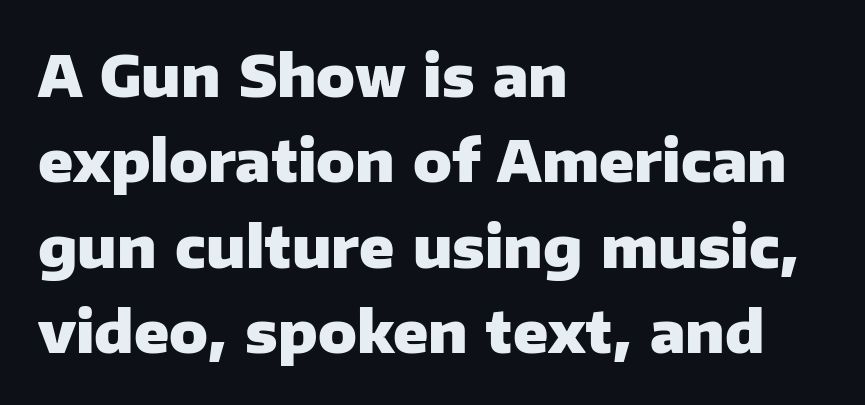
{"serif": "no", "italic": "no", "bold": "yes", "weight": "heavy", "width": "normal", "stroke_contrast": "low", "x_height": "medium", "monospaced": "no", "underline": "no", "align": "left", "line_spacing": "normal", "line_spacing_ratio": 1.5, "letter_spacing": "normal", "letter_spacing_em": 0.0, "glyph_px": 57}
